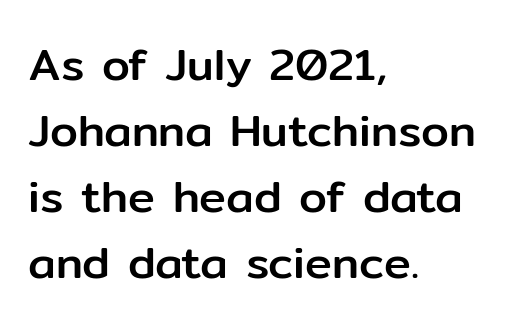
{"serif": "no", "italic": "no", "width": "normal", "stroke_contrast": "low", "x_height": "medium", "monospaced": "no", "underline": "no", "align": "left", "line_spacing": "normal", "line_spacing_ratio": 1.47, "letter_spacing": "normal", "letter_spacing_em": 0.0, "glyph_px": 45}
